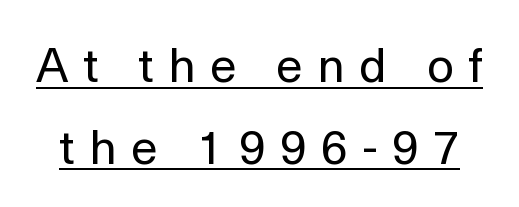
{"serif": "no", "italic": "no", "bold": "no", "weight": "regular", "width": "normal", "x_height": "medium", "monospaced": "no", "underline": "yes", "line_spacing": "normal", "line_spacing_ratio": 1.7, "letter_spacing": "wide", "letter_spacing_em": 0.3, "glyph_px": 48}
